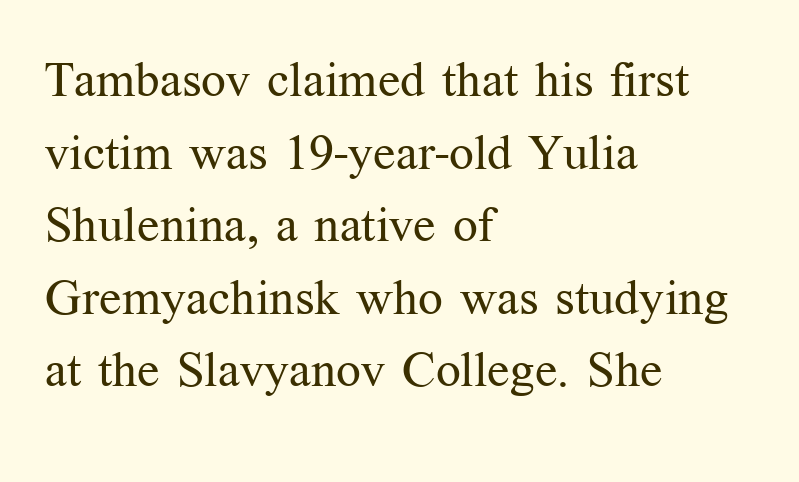
{"serif": "yes", "italic": "no", "bold": "no", "weight": "regular", "width": "normal", "stroke_contrast": "medium", "x_height": "medium", "monospaced": "no", "underline": "no", "align": "left", "line_spacing": "normal", "line_spacing_ratio": 1.48, "letter_spacing": "normal", "letter_spacing_em": 0.0, "glyph_px": 49}
